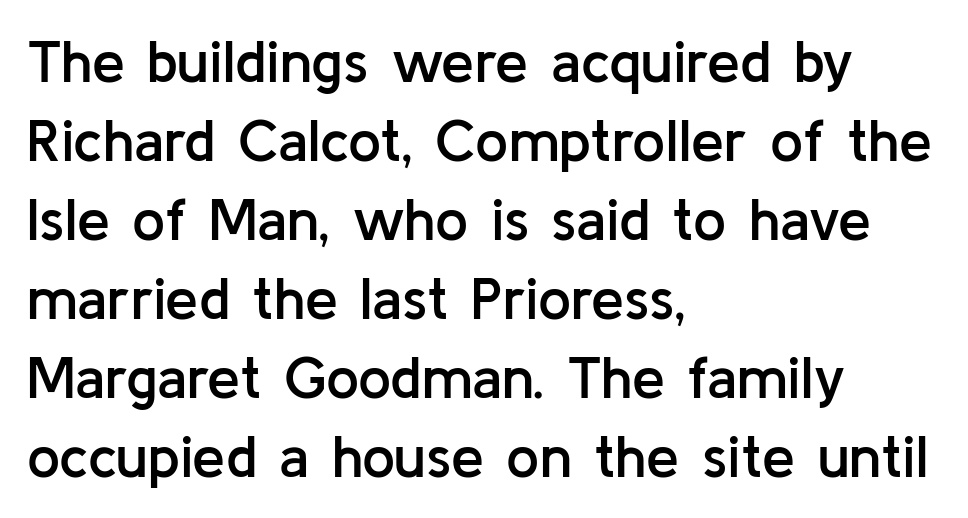
Posture: upright roman. Spacing between characters is what you'd get straight out of the box. The rendering uses a moderate line-height, typical for paragraphs. The rendering shows plain stroke endings on the letterforms — a sans-serif design.
